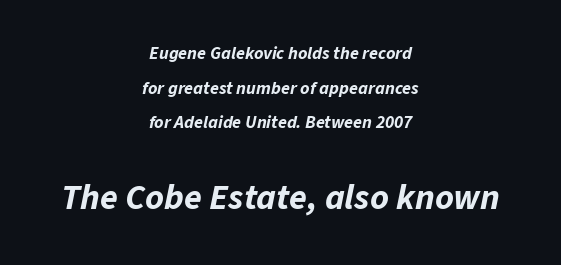
Q: Is the text bold? A: Yes.
Q: Is the text italic (slanted)? A: Yes, it leans right by about 11 degrees.
Q: Is the text underlined? A: No.
Q: How is the paragraph aligned? A: Centered.
Q: Is the spacing between letters normal or unusually wide? A: Normal.
Q: Is the spacing between lines tight, normal or loose? A: Loose.
Q: Which block of text is set in a larger size, the first (top) or the second (bottom)? A: The second (bottom) one.
Q: Width (condensed, normal, or wide)? A: Normal.
Q: Stroke contrast? A: Low.
Q: x-height? A: Medium.
Q: Monospaced? A: No.
